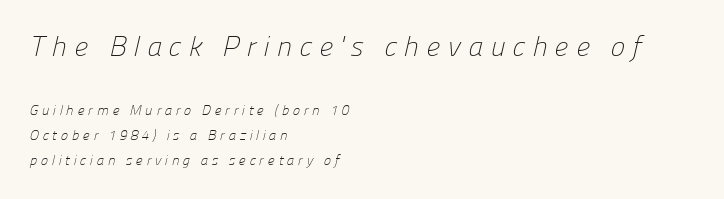
{"serif": "no", "bold": "no", "weight": "light", "width": "normal", "stroke_contrast": "low", "x_height": "medium", "monospaced": "no", "underline": "no", "align": "left", "line_spacing_ratio": 1.78, "letter_spacing": "wide", "letter_spacing_em": 0.25, "larger_block": "first", "size_ratio": 2.0, "glyph_px": 28}
